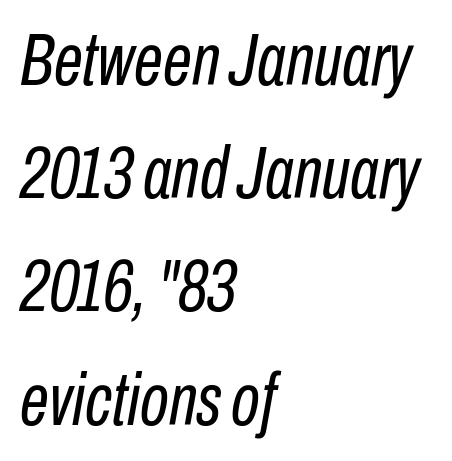
Q: Is the text bold? A: No.
Q: Is the text italic (slanted)? A: Yes, it leans right by about 10 degrees.
Q: Is the text underlined? A: No.
Q: How is the paragraph aligned? A: Left-aligned.
Q: Is the spacing between letters normal or unusually wide? A: Normal.
Q: Is the spacing between lines tight, normal or loose? A: Normal.
Q: Width (condensed, normal, or wide)? A: Condensed.
Q: Stroke contrast? A: Low.
Q: x-height? A: Medium.
Q: Monospaced? A: No.
